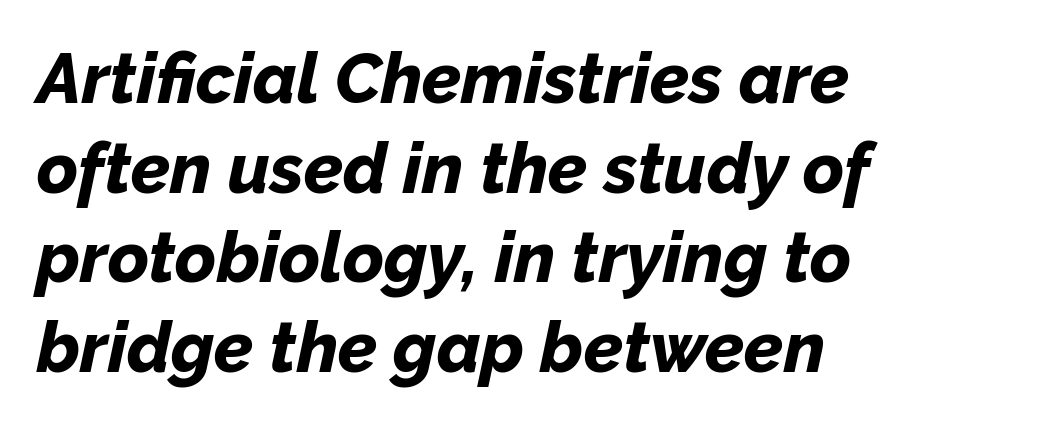
The passage shown is not underscored anywhere. The rendering keeps characters at their native spacing. The face used here has the dense, thick strokes of a bold. Baseline-to-baseline distance is the conventional proportion of letter height. The face used here is proportionally spaced, like ordinary book or web type. Line starts are locked; line ends wander.
